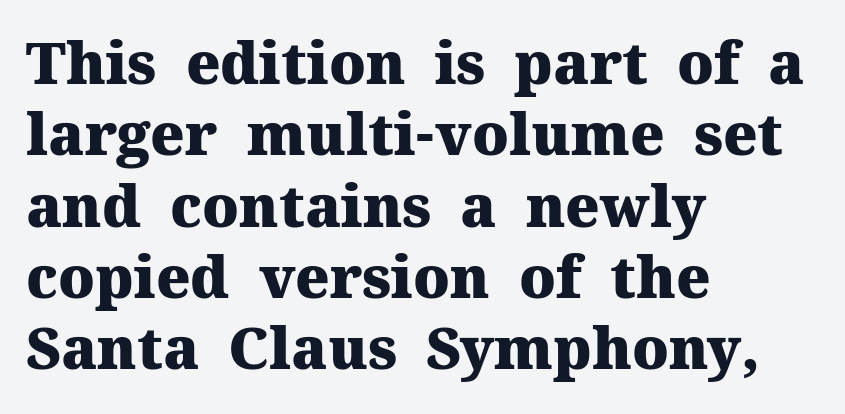
Q: Is the text bold? A: Yes.
Q: Is the text italic (slanted)? A: No, it is upright.
Q: Is the typeface a serif or a sans-serif typeface? A: Serif.
Q: Is the text underlined? A: No.
Q: How is the paragraph aligned? A: Left-aligned.
Q: Is the spacing between letters normal or unusually wide? A: Normal.
Q: Width (condensed, normal, or wide)? A: Normal.
Q: Stroke contrast? A: Medium.
Q: x-height? A: Medium.
Q: Monospaced? A: No.
